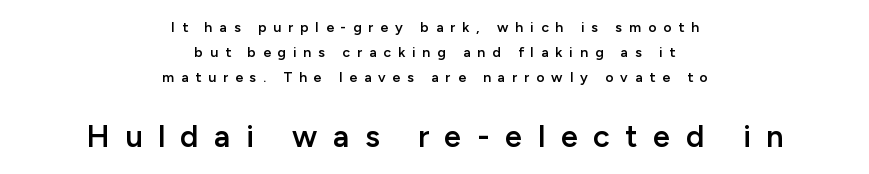
The image shows 31 px semibold sans-serif type, upright; set centered, line spacing 1.77x, unusually wide letter spacing (+0.5 em), not underlined; the second (bottom) block is 2.21x larger; low stroke contrast and a medium x-height.
